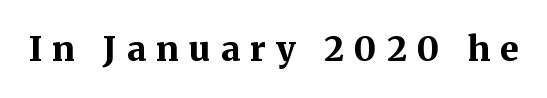
Heavy-handed strokes throughout: this text is bold. Tracking here is generous; glyphs stand well apart from one another. Serifs: yes, visible at the terminals of the letterforms. In terms of posture, this sample is upright. Rule under the text: the space is simply empty.
